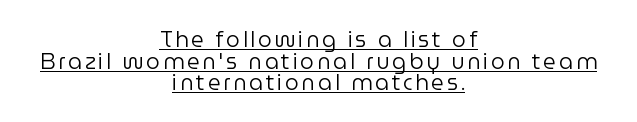
The image shows 22 px text type, upright; set centered, tight line spacing (0.98x), underlined.
